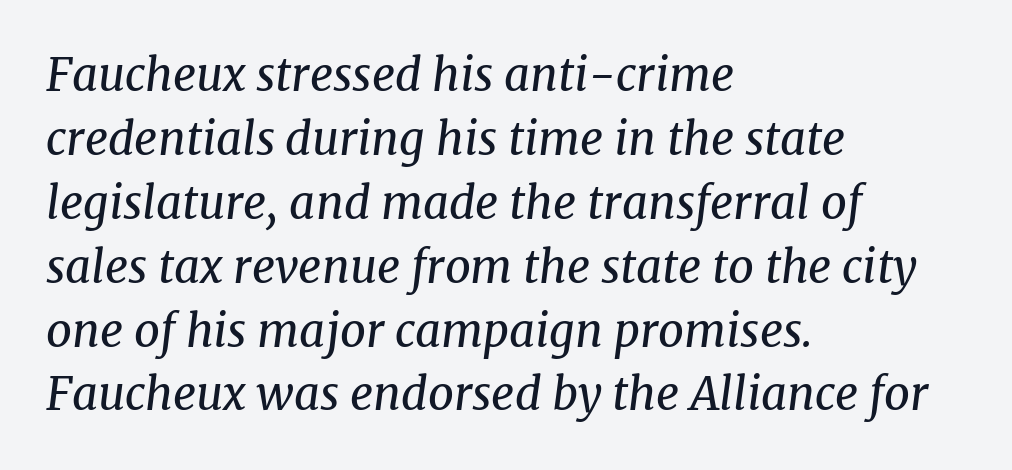
The image shows 45 px regular-weight serif type, italic (leaning right); set left-aligned, normal line spacing (1.42x), normal letter spacing, not underlined; medium stroke contrast and a medium x-height.
